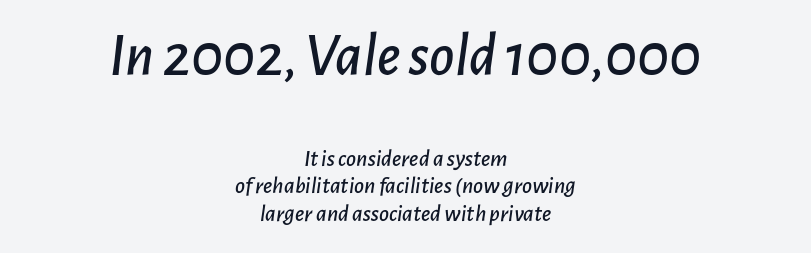
The image shows 61 px text type, italic (leaning right); set centered, line spacing 1.16x, normal letter spacing, not underlined; the first (top) block is 2.54x larger; low stroke contrast and a medium x-height.
